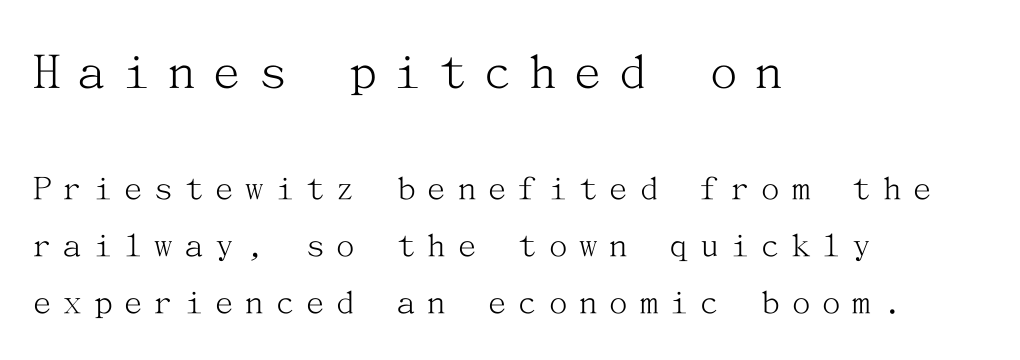
The image shows 55 px light serif type, upright; set left-aligned, normal line spacing (1.54x), unusually wide letter spacing (+0.32 em), not underlined; the first (top) block is 1.49x larger; medium stroke contrast and a medium x-height.
